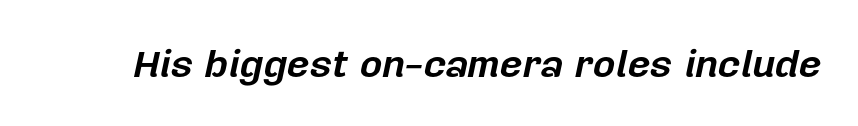
{"italic": "yes", "lean": "right", "slant_degrees": 12, "bold": "yes", "weight": "bold", "width": "normal", "stroke_contrast": "low", "x_height": "medium", "monospaced": "no", "underline": "no", "letter_spacing": "normal", "letter_spacing_em": 0.0, "glyph_px": 39}
